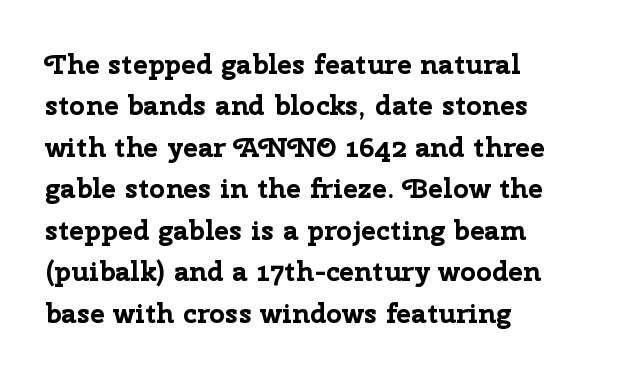
Q: Is the text bold? A: Yes.
Q: Is the text italic (slanted)? A: No, it is upright.
Q: Is the typeface a serif or a sans-serif typeface? A: Sans-serif.
Q: Is the text underlined? A: No.
Q: How is the paragraph aligned? A: Left-aligned.
Q: Is the spacing between letters normal or unusually wide? A: Normal.
Q: Is the spacing between lines tight, normal or loose? A: Normal.
Q: Width (condensed, normal, or wide)? A: Normal.
Q: Stroke contrast? A: Low.
Q: x-height? A: Medium.
Q: Monospaced? A: No.
